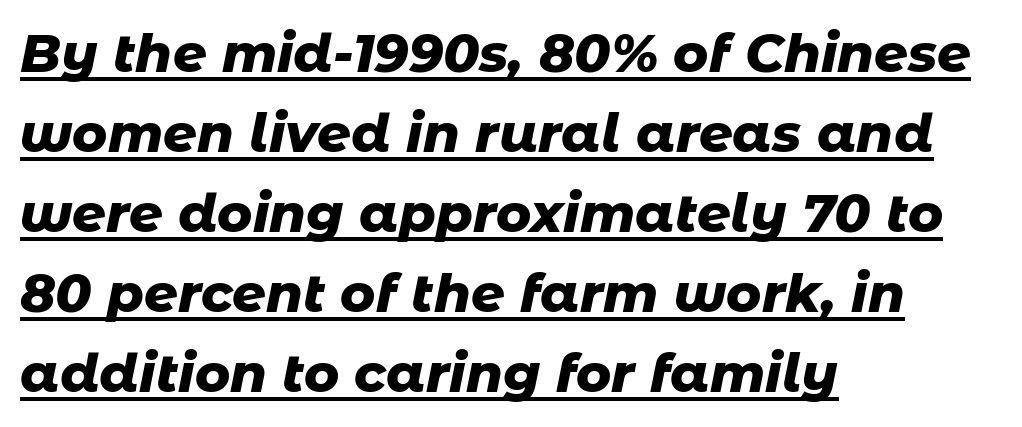
The image shows 53 px heavy type, italic (leaning right); set left-aligned, normal line spacing (1.51x), normal letter spacing, underlined; low stroke contrast and a medium x-height.
